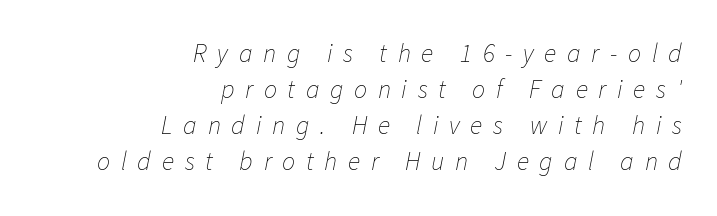
Heaviness? Minimal to ordinary, like unemphasized prose. Rule under the text: the space is simply empty. Would a proofreader flag this as italicized? Yes. The passage shown has open, widely tracked lettering throughout. Normally led — the rows are evenly, conventionally spaced.
